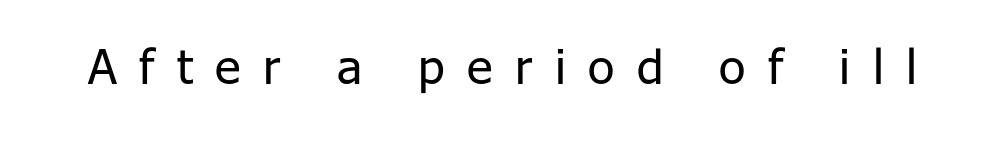
The image shows 48 px regular-weight sans-serif type, upright; set unusually wide letter spacing (+0.47 em), not underlined; low stroke contrast and a medium x-height.
